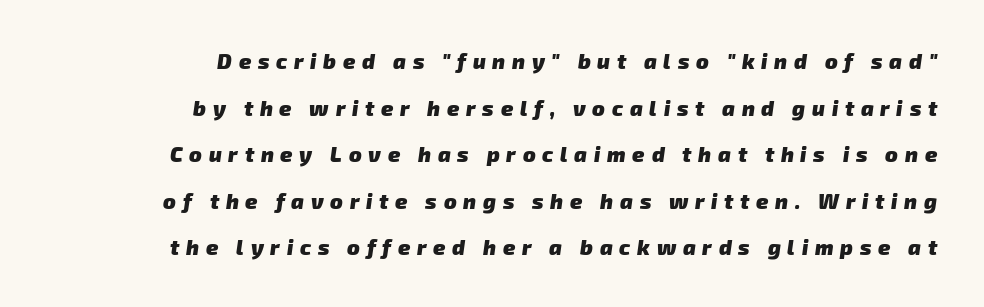
The image shows 21 px bold type; set right-aligned, loose line spacing (2.22x), unusually wide letter spacing (+0.32 em), not underlined.
